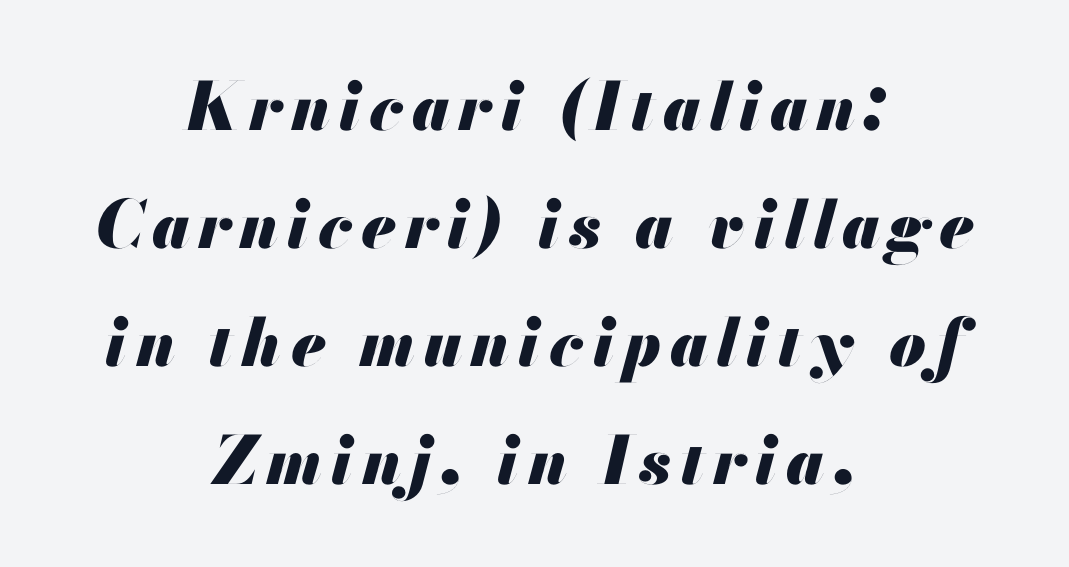
Q: Is the text bold? A: Yes.
Q: Is the text italic (slanted)? A: Yes, it leans right by about 13 degrees.
Q: Is the text underlined? A: No.
Q: How is the paragraph aligned? A: Centered.
Q: Width (condensed, normal, or wide)? A: Normal.
Q: Stroke contrast? A: Medium.
Q: x-height? A: Small.
Q: Monospaced? A: No.
